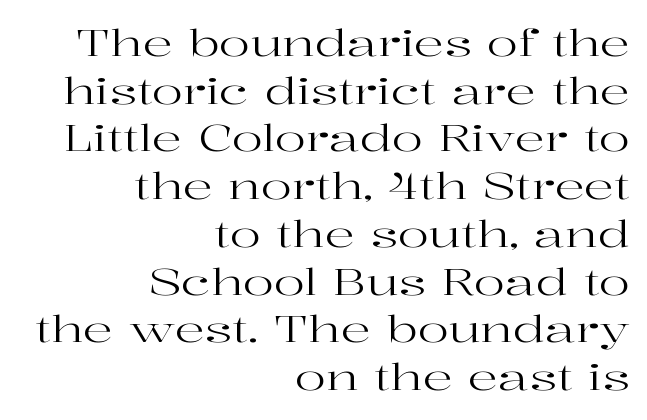
Q: Is the text bold? A: No.
Q: Is the text italic (slanted)? A: No, it is upright.
Q: Is the typeface a serif or a sans-serif typeface? A: Serif.
Q: Is the text underlined? A: No.
Q: How is the paragraph aligned? A: Right-aligned.
Q: Is the spacing between letters normal or unusually wide? A: Normal.
Q: Is the spacing between lines tight, normal or loose? A: Normal.
Q: Width (condensed, normal, or wide)? A: Wide.
Q: Stroke contrast? A: High.
Q: x-height? A: Medium.
Q: Monospaced? A: No.
